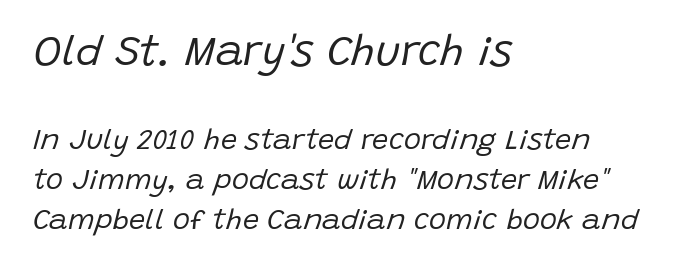
{"italic": "yes", "lean": "right", "slant_degrees": 15, "bold": "no", "weight": "regular", "width": "normal", "stroke_contrast": "low", "x_height": "large", "monospaced": "no", "underline": "no", "align": "left", "line_spacing": "normal", "line_spacing_ratio": 1.38, "letter_spacing": "normal", "letter_spacing_em": 0.0, "larger_block": "first", "size_ratio": 1.48, "glyph_px": 43}
